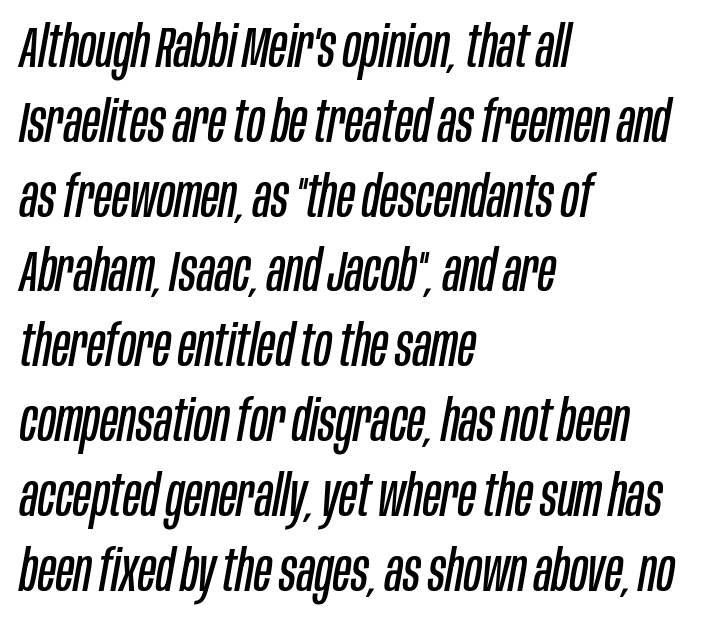
{"italic": "yes", "lean": "right", "slant_degrees": 10, "bold": "no", "weight": "regular", "width": "condensed", "stroke_contrast": "low", "x_height": "large", "monospaced": "no", "underline": "no", "align": "left", "line_spacing": "normal", "line_spacing_ratio": 1.29, "letter_spacing": "normal", "letter_spacing_em": 0.0, "glyph_px": 58}
